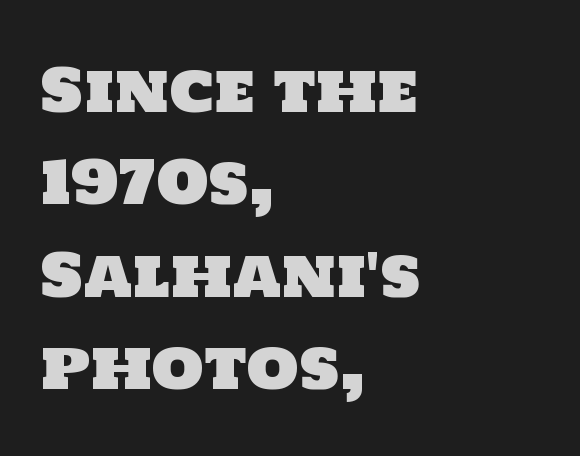
Horizontal alignment here is leftward, the default for most running prose. The passage shown is typeset with a sans-serif family. Each row of text sits above clean, open space. Baseline-to-baseline distance is the conventional proportion of letter height. This sample has the flowing, uneven cadence of proportional lettering.
